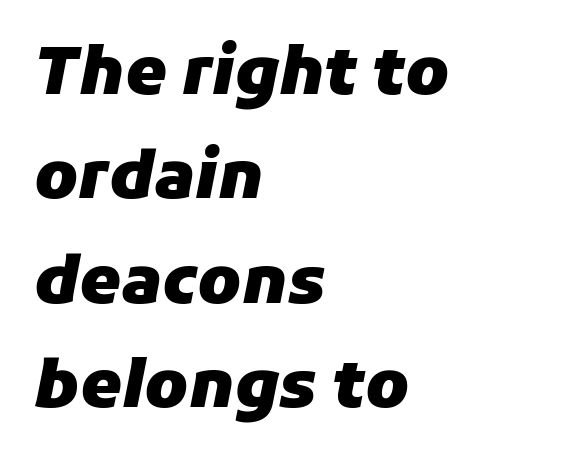
Q: Is the text bold? A: Yes.
Q: Is the text italic (slanted)? A: Yes, it leans right by about 11 degrees.
Q: Is the text underlined? A: No.
Q: How is the paragraph aligned? A: Left-aligned.
Q: Is the spacing between letters normal or unusually wide? A: Normal.
Q: Is the spacing between lines tight, normal or loose? A: Normal.
Q: Width (condensed, normal, or wide)? A: Normal.
Q: Stroke contrast? A: Low.
Q: x-height? A: Medium.
Q: Monospaced? A: No.
